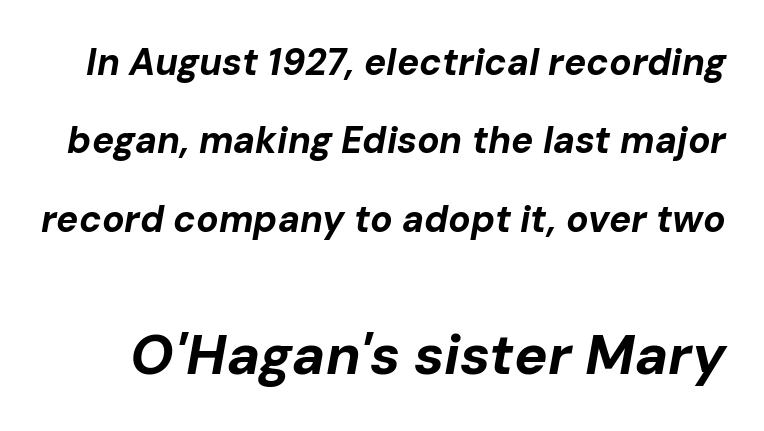
Q: Is the text bold? A: Yes.
Q: Is the text italic (slanted)? A: Yes, it leans right by about 10 degrees.
Q: Is the text underlined? A: No.
Q: Is the spacing between letters normal or unusually wide? A: Normal.
Q: Is the spacing between lines tight, normal or loose? A: Loose.
Q: Which block of text is set in a larger size, the first (top) or the second (bottom)? A: The second (bottom) one.
Q: Width (condensed, normal, or wide)? A: Normal.
Q: Stroke contrast? A: Low.
Q: x-height? A: Medium.
Q: Monospaced? A: No.
